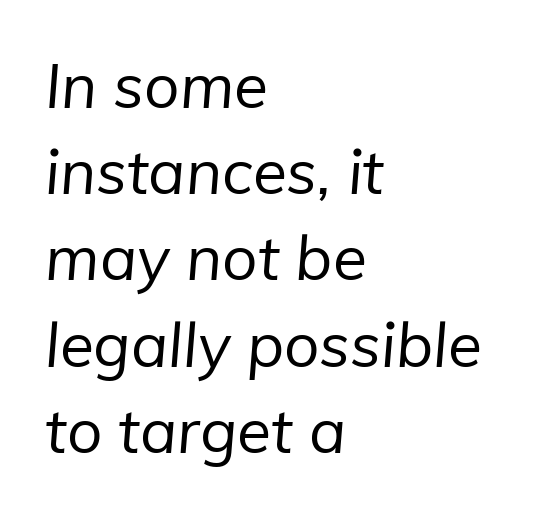
{"serif": "no", "bold": "no", "weight": "regular", "width": "normal", "stroke_contrast": "low", "x_height": "medium", "monospaced": "no", "underline": "no", "align": "left", "line_spacing": "normal", "line_spacing_ratio": 1.39, "letter_spacing": "normal", "letter_spacing_em": 0.0, "glyph_px": 62}
